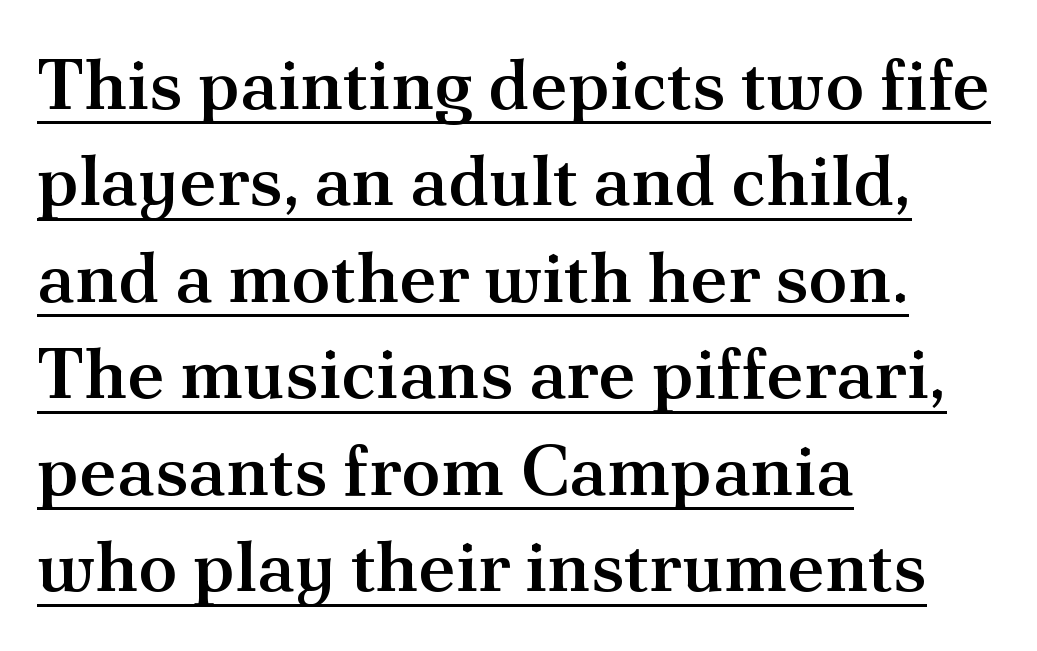
Q: Is the text bold? A: Semi-bold.
Q: Is the text italic (slanted)? A: No, it is upright.
Q: Is the typeface a serif or a sans-serif typeface? A: Serif.
Q: Is the text underlined? A: Yes.
Q: How is the paragraph aligned? A: Left-aligned.
Q: Is the spacing between letters normal or unusually wide? A: Normal.
Q: Is the spacing between lines tight, normal or loose? A: Normal.
Q: Width (condensed, normal, or wide)? A: Normal.
Q: Stroke contrast? A: Medium.
Q: x-height? A: Small.
Q: Monospaced? A: No.
